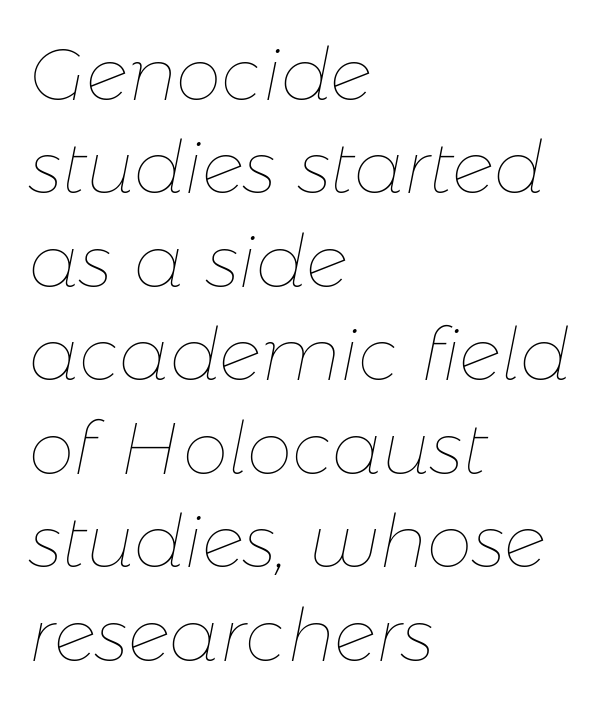
You could not count columns in this text — the font is proportionally spaced. The axis of the letterforms is tilted away from vertical. The gap between lines stays unmarked. In terms of letterspacing, this is plain default setting.
